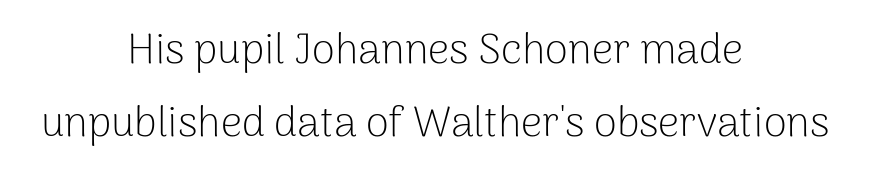
This rendering employs a face without finishing strokes, i.e., a sans-serif. The lettering holds an erect, upright posture throughout. These lines are rendered in a variable-pitch font. If you folded the block vertically in half, each line would mirror itself in length. Clear beneath every line of the passage. Weight: not bold — regular or lighter.
